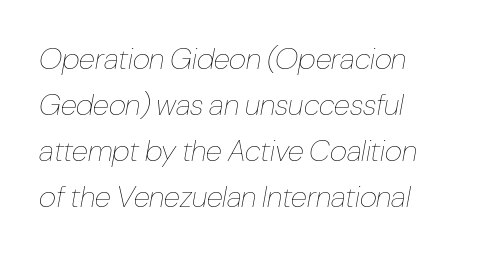
{"italic": "yes", "lean": "right", "slant_degrees": 10, "bold": "no", "weight": "thin", "width": "condensed", "stroke_contrast": "low", "x_height": "medium", "monospaced": "no", "underline": "no", "line_spacing": "normal", "line_spacing_ratio": 1.53, "letter_spacing": "normal", "letter_spacing_em": 0.0, "glyph_px": 30}
